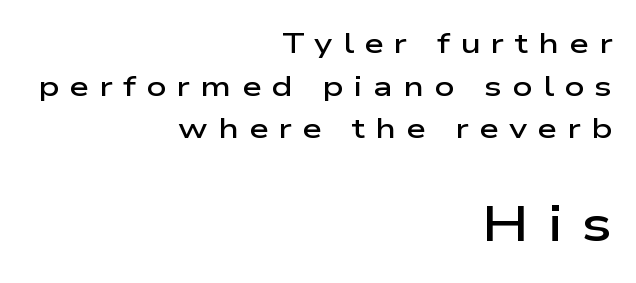
{"serif": "no", "italic": "no", "bold": "semi", "weight": "semibold", "width": "wide", "stroke_contrast": "low", "x_height": "medium", "monospaced": "no", "underline": "no", "align": "right", "line_spacing": "normal", "line_spacing_ratio": 1.52, "letter_spacing": "wide", "letter_spacing_em": 0.37, "larger_block": "second", "size_ratio": 1.75, "glyph_px": 49}
